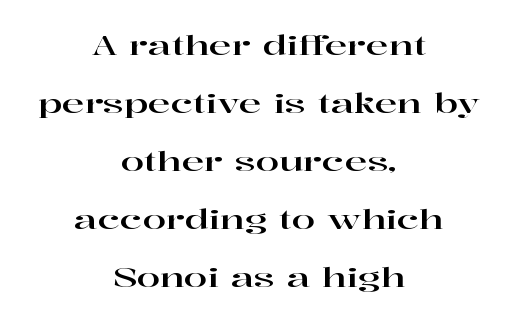
Default kerning and tracking; the words read as compact shapes. Each new line begins a long way beneath the previous one. Has an underline been added? It has not. Rendered with straight, roman letterforms.
